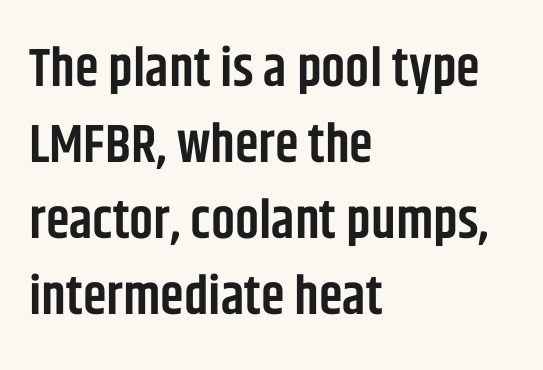
Q: Is the text bold? A: Semi-bold.
Q: Is the text italic (slanted)? A: No, it is upright.
Q: Is the typeface a serif or a sans-serif typeface? A: Sans-serif.
Q: Is the text underlined? A: No.
Q: How is the paragraph aligned? A: Left-aligned.
Q: Is the spacing between letters normal or unusually wide? A: Normal.
Q: Is the spacing between lines tight, normal or loose? A: Normal.
Q: Width (condensed, normal, or wide)? A: Condensed.
Q: Stroke contrast? A: Low.
Q: x-height? A: Large.
Q: Monospaced? A: No.
